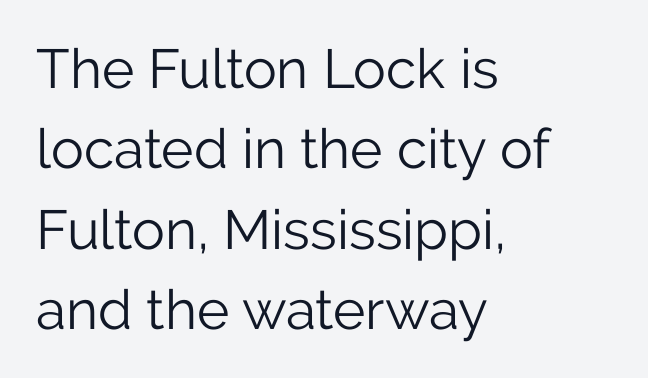
Here the glyphs are tracked normally, forming tight word shapes. On a weight scale, this lands at 450 or below. Each line starts at the same left margin while the right side varies. The zone under the glyphs is completely vacant. Think of a printed novel: that variable character pitch is what you see here. Are there feet on the stems? There aren't — it's a sans.
